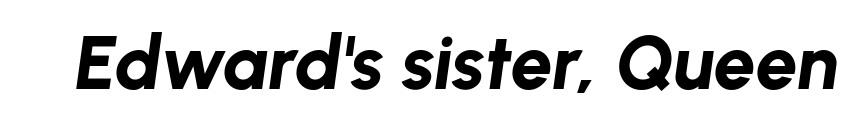
{"italic": "yes", "lean": "right", "slant_degrees": 8, "bold": "yes", "weight": "bold", "width": "normal", "stroke_contrast": "low", "x_height": "medium", "monospaced": "no", "underline": "no", "letter_spacing": "normal", "letter_spacing_em": 0.0, "glyph_px": 75}
